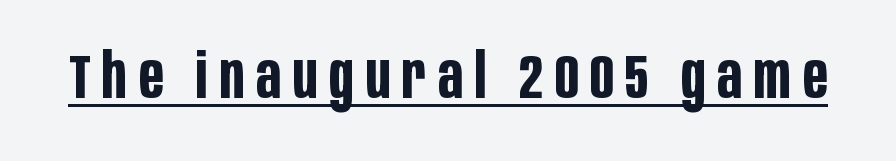
Here the designer chose a conventional face with non-uniform glyph widths. Unlike italic type, these characters show no tilt at all. Type style note: lacks serifs. Check the space under the baseline: a stroke is drawn there. On the weight axis this lands at bold, roughly 700.
